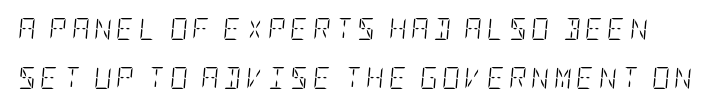
The tracking jumps out immediately: characters are airy and widely separated. Quick note: italic. The vertical gap from one line to the next is large. Heaviness? Minimal to ordinary, like unemphasized prose.
